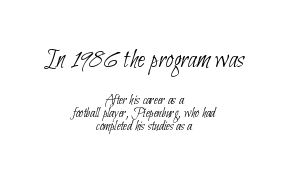
{"bold": "no", "underline": "no", "align": "center", "line_spacing": "tight", "line_spacing_ratio": 0.96, "letter_spacing": "normal", "letter_spacing_em": 0.0, "larger_block": "first", "size_ratio": 1.93, "glyph_px": 27}
